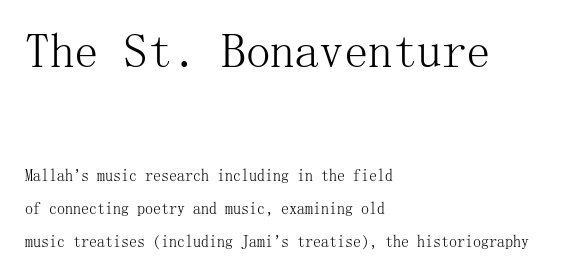
The gaps between neighbouring characters are ordinary and unremarkable. It's the straight-up-and-down kind of type. The block of text is sparse from top to bottom, with ample space between rows. Size contrast runs from large at the top to small at the bottom. Does the copy run flush right? No — it runs flush left. Typographically, this falls in the serif category.
